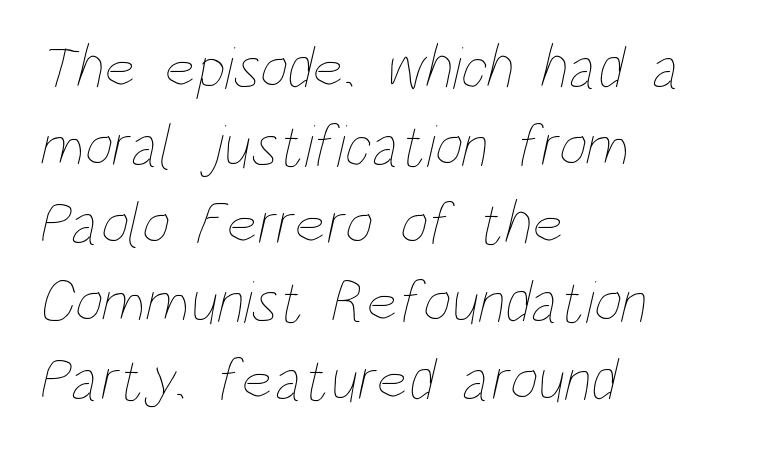
{"bold": "no", "weight": "thin", "width": "condensed", "stroke_contrast": "low", "x_height": "large", "monospaced": "no", "underline": "no", "align": "left", "line_spacing": "normal", "line_spacing_ratio": 1.28, "letter_spacing": "normal", "letter_spacing_em": 0.0, "glyph_px": 61}
